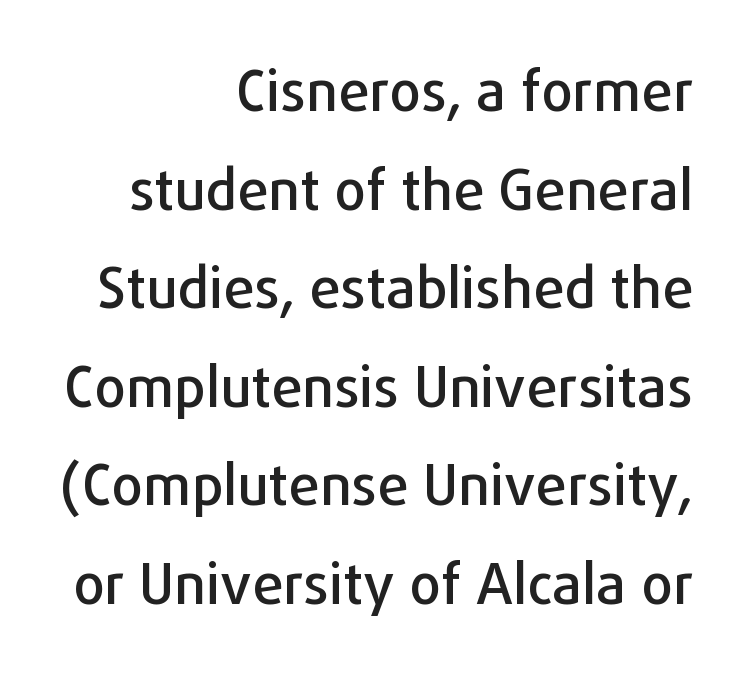
{"serif": "no", "italic": "no", "width": "normal", "stroke_contrast": "low", "x_height": "medium", "monospaced": "no", "underline": "no", "align": "right", "line_spacing_ratio": 1.76, "letter_spacing": "normal", "letter_spacing_em": 0.0, "glyph_px": 56}
